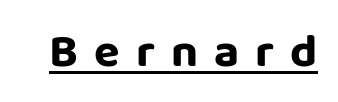
You could not count columns in this text — the font is proportionally spaced. Are there feet on the stems? There aren't — it's a sans. This sample carries an underscore along the baseline area. Ascenders rise straight up at ninety degrees. The passage shown has open, widely tracked lettering throughout.
